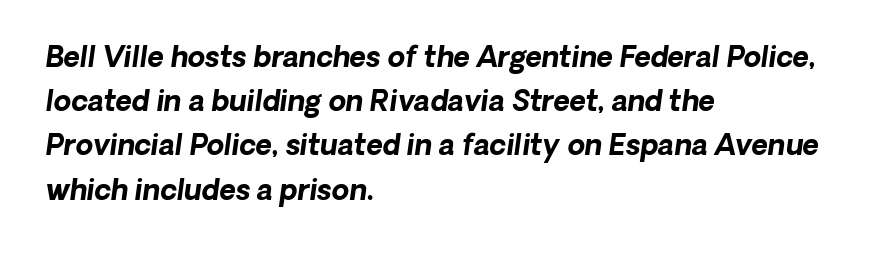
This sample keeps an unexceptional amount of space between lines. The glyphs have the mass of a bold cut. A typesetter would call this proportional, since set widths differ per character. Short and long lines alike share a common starting point at left. A bare baseline throughout the passage.
